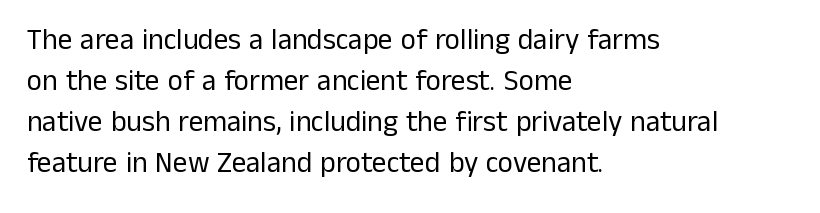
Stroke mass is kept to a normal reading level or below. Summary of vertical rhythm: regular, with standard interline spacing. The letterforms sit shoulder to shoulder at normal distance. Do the characters align in a grid? No, the font is proportional. Unlike a traditional serif, this face leaves its strokes unadorned. Italic? Not at all — the glyphs are vertical.
